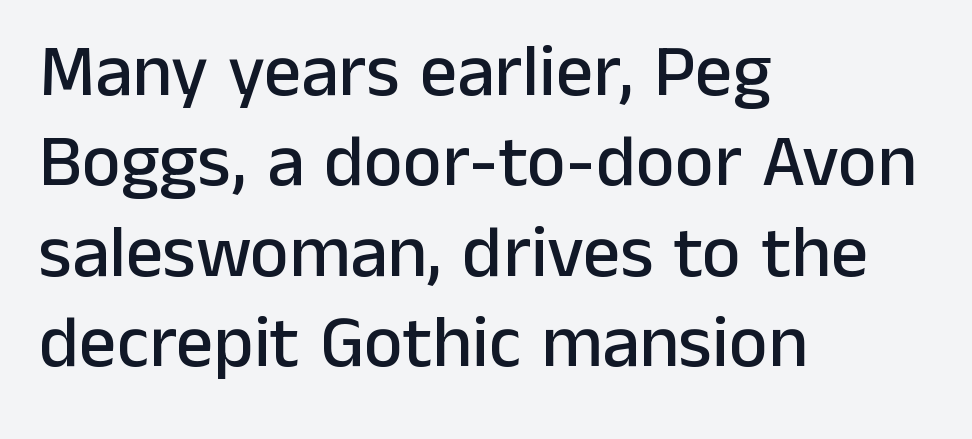
Q: Is the text italic (slanted)? A: No, it is upright.
Q: Is the typeface a serif or a sans-serif typeface? A: Sans-serif.
Q: Is the text underlined? A: No.
Q: How is the paragraph aligned? A: Left-aligned.
Q: Is the spacing between letters normal or unusually wide? A: Normal.
Q: Width (condensed, normal, or wide)? A: Normal.
Q: Stroke contrast? A: Low.
Q: x-height? A: Medium.
Q: Monospaced? A: No.
